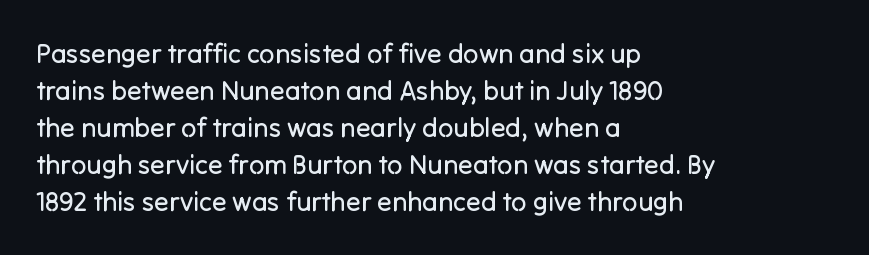
Q: Is the text bold? A: No.
Q: Is the text italic (slanted)? A: No, it is upright.
Q: Is the text underlined? A: No.
Q: How is the paragraph aligned? A: Left-aligned.
Q: Is the spacing between letters normal or unusually wide? A: Normal.
Q: Is the spacing between lines tight, normal or loose? A: Normal.
